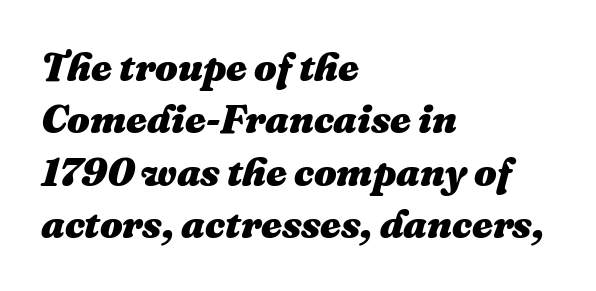
You could call the tracking neutral — neither tight nor loose. The rows are spaced the way most documents space them. The string is rendered with underlining switched off. The compositor pushed each line to the left boundary. Proportional: the letters do not fall into vertical columns.
